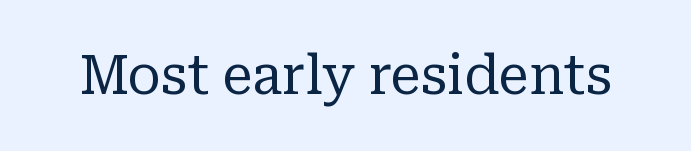
{"serif": "yes", "italic": "no", "bold": "no", "weight": "regular", "width": "normal", "stroke_contrast": "low", "x_height": "medium", "monospaced": "no", "underline": "no", "letter_spacing": "normal", "letter_spacing_em": 0.0, "glyph_px": 54}
